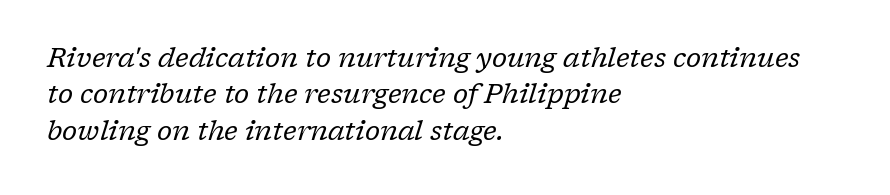
The image shows 27 px text type, italic (leaning right); set left-aligned, normal line spacing (1.35x), normal letter spacing, not underlined.
